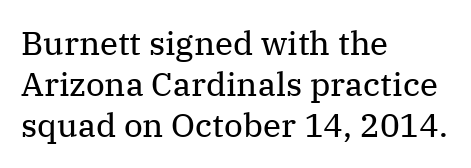
{"serif": "yes", "italic": "no", "bold": "no", "weight": "regular", "width": "normal", "stroke_contrast": "medium", "x_height": "medium", "monospaced": "no", "underline": "no", "align": "left", "line_spacing_ratio": 1.24, "letter_spacing": "normal", "letter_spacing_em": 0.0, "glyph_px": 33}
